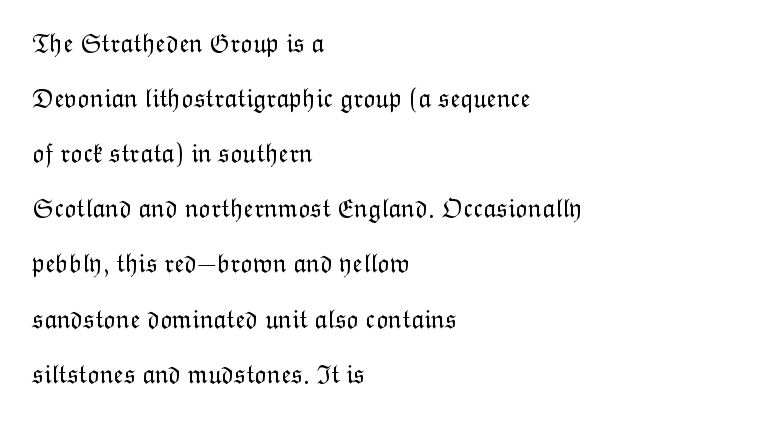
{"italic": "no", "bold": "no", "underline": "no", "align": "left", "line_spacing": "loose", "line_spacing_ratio": 2.12, "letter_spacing": "normal", "letter_spacing_em": 0.0, "glyph_px": 26}
